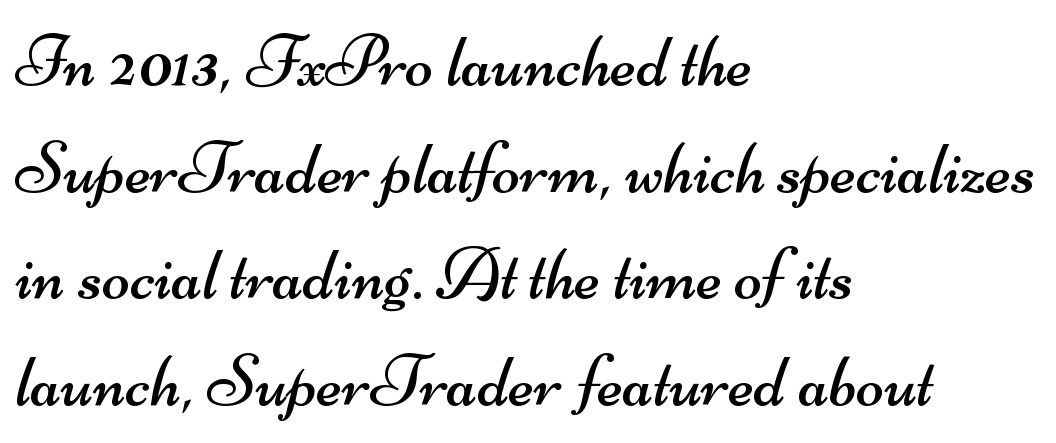
The image shows 74 px regular-weight, wide sans-serif type; set left-aligned, normal line spacing (1.44x), normal letter spacing, not underlined; medium stroke contrast and a small x-height.
